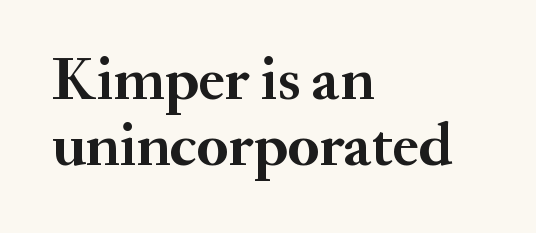
{"serif": "yes", "italic": "no", "bold": "yes", "weight": "semibold", "width": "normal", "stroke_contrast": "medium", "x_height": "small", "monospaced": "no", "underline": "no", "align": "left", "line_spacing": "tight", "line_spacing_ratio": 1.09, "letter_spacing": "normal", "letter_spacing_em": 0.0, "glyph_px": 61}
